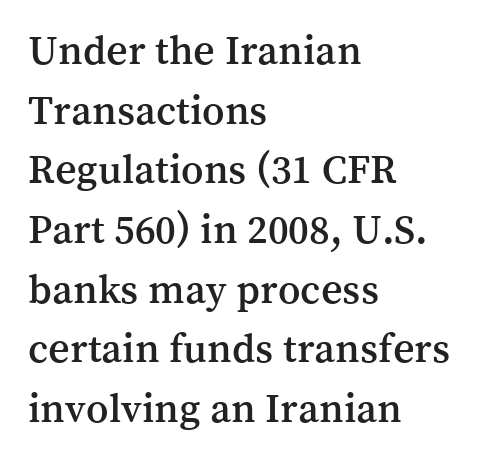
Q: Is the text italic (slanted)? A: No, it is upright.
Q: Is the typeface a serif or a sans-serif typeface? A: Serif.
Q: Is the text underlined? A: No.
Q: How is the paragraph aligned? A: Left-aligned.
Q: Is the spacing between letters normal or unusually wide? A: Normal.
Q: Is the spacing between lines tight, normal or loose? A: Normal.
Q: Width (condensed, normal, or wide)? A: Normal.
Q: Stroke contrast? A: Medium.
Q: x-height? A: Medium.
Q: Monospaced? A: No.
